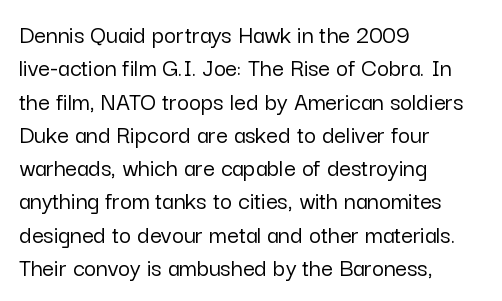
{"italic": "no", "underline": "no", "align": "left", "line_spacing": "normal", "line_spacing_ratio": 1.28, "letter_spacing": "normal", "letter_spacing_em": 0.0, "glyph_px": 26}
